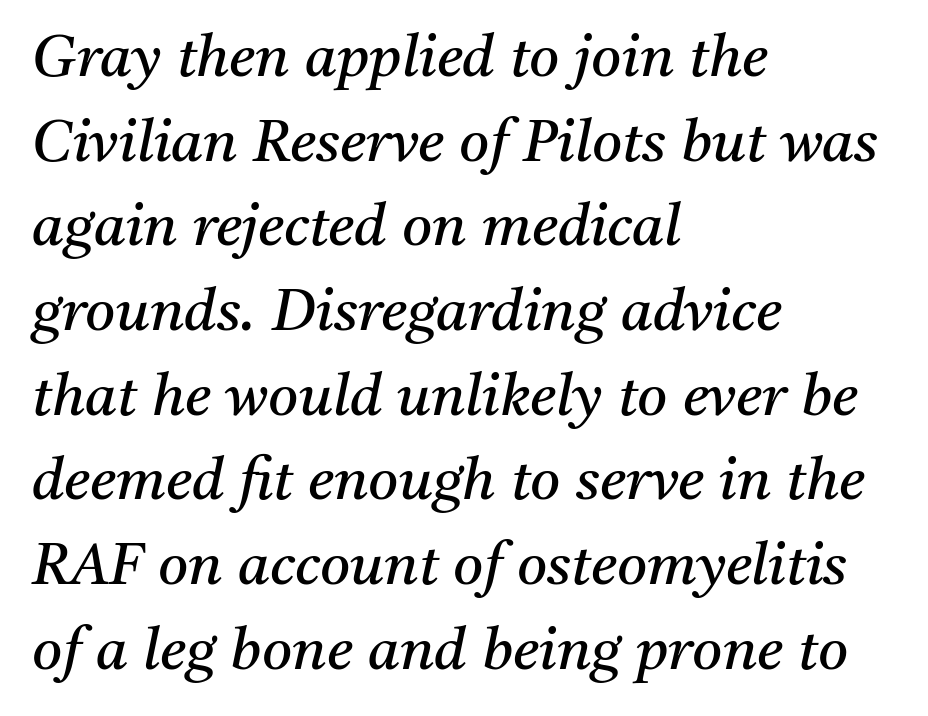
The image shows 58 px regular-weight serif type, italic (leaning right); set left-aligned, normal line spacing (1.46x), normal letter spacing, not underlined; medium stroke contrast and a medium x-height.
